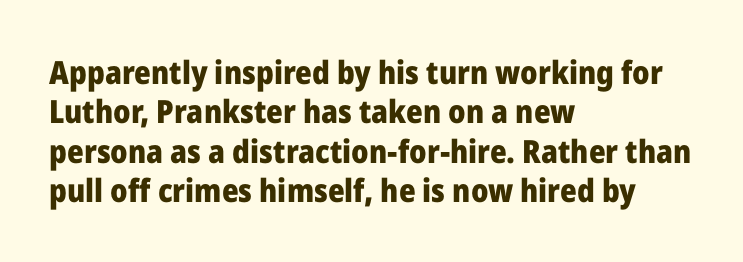
The compositor pushed each line to the left boundary. The letterforms sit shoulder to shoulder at normal distance. Each letter keeps its own natural width here, so spacing adapts to shape. Underlining? Definitely not there. No italicization has been applied; the sample stays upright. Heavy, bold letterforms.
